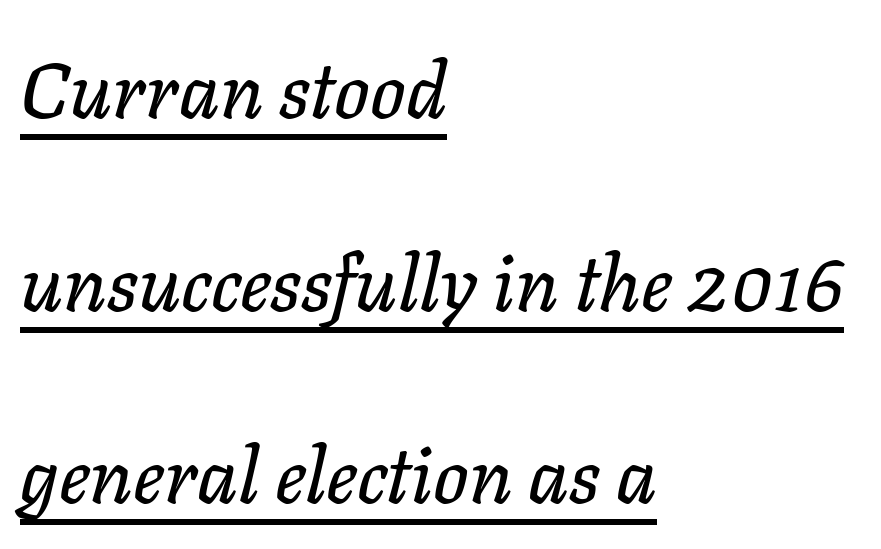
Quick note: underline on. Which margin do the lines hug? The left one — the right edge is uneven. In terms of letterspacing, this is plain default setting. These lines were composed using italics. In terms of leading, this rendering errs on the spacious side. Do the characters align in a grid? No, the font is proportional.
